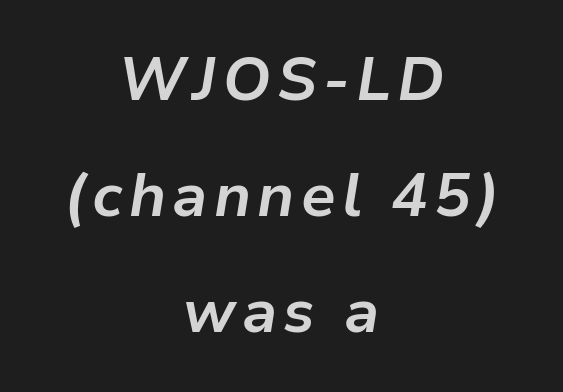
Honestly, there is no underline to notice here at all. Casual observation: everything's sitting right in the middle. Note the varied advance widths — an 'i' is clearly narrower than an 'm'. Regarding leading, the lines here are spaced well apart.
